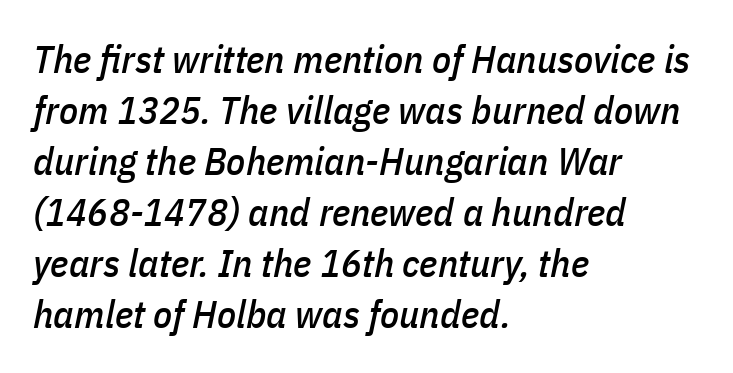
The image shows 39 px condensed type, italic (leaning right); set left-aligned, normal line spacing (1.31x), normal letter spacing, not underlined; low stroke contrast and a medium x-height.
